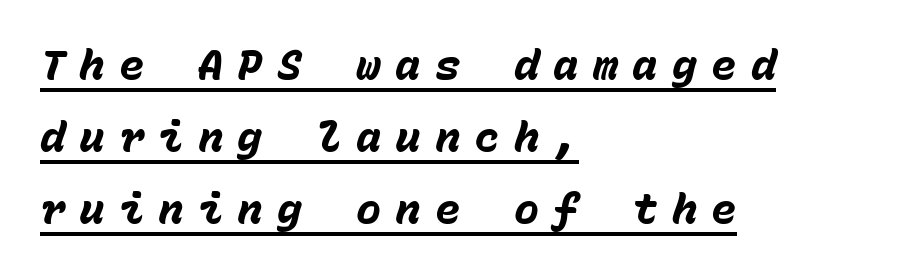
These lines have a slow, spaced-out rhythm from letter to letter. The face used here has a pronounced slope to its letters. What weight is shown? A full bold with thick strokes. Spacing verdict: monospaced, one width for all characters.
